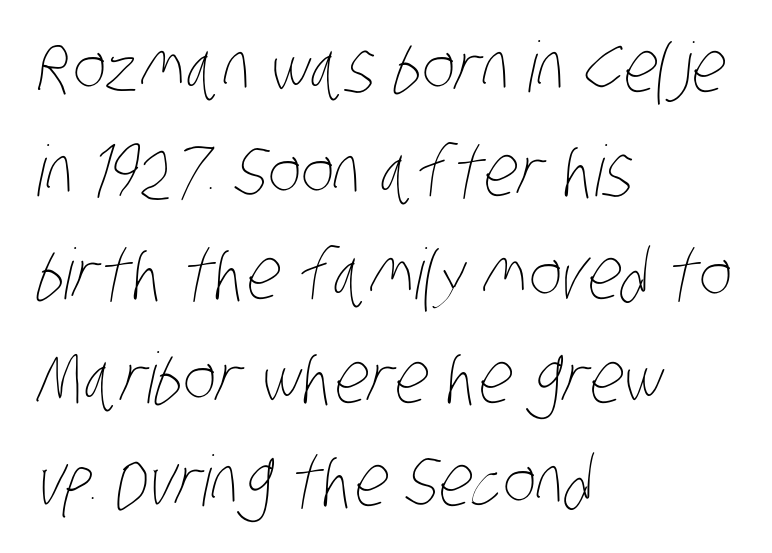
{"bold": "no", "weight": "thin", "width": "condensed", "stroke_contrast": "low", "x_height": "large", "monospaced": "no", "underline": "no", "align": "left", "line_spacing": "normal", "line_spacing_ratio": 1.48, "letter_spacing": "normal", "letter_spacing_em": 0.0, "glyph_px": 70}
